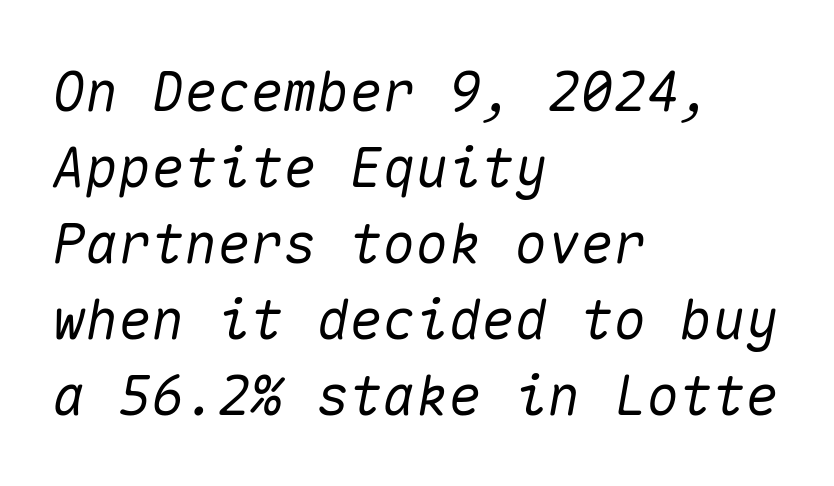
The image shows 55 px text type, italic (leaning right), monospaced; set left-aligned, normal line spacing (1.38x), normal letter spacing, not underlined; medium stroke contrast and a medium x-height.
